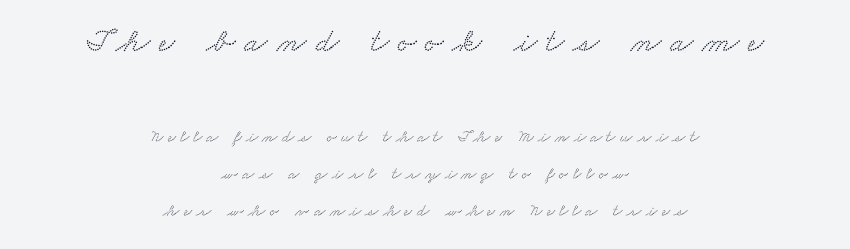
The image shows 34 px wide type; set centered, loose line spacing (2.19x), unusually wide letter spacing (+0.27 em), not underlined; the first (top) block is 2.0x larger; low stroke contrast and a small x-height.
